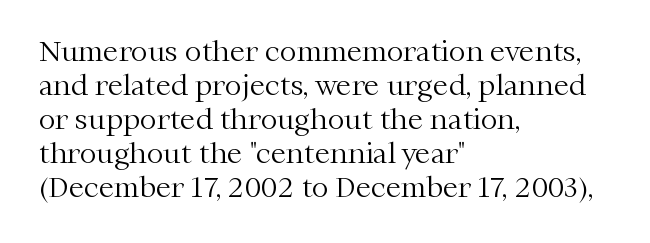
The image shows 28 px light serif type, upright; set left-aligned, line spacing 1.21x, normal letter spacing, not underlined; medium stroke contrast and a medium x-height.
